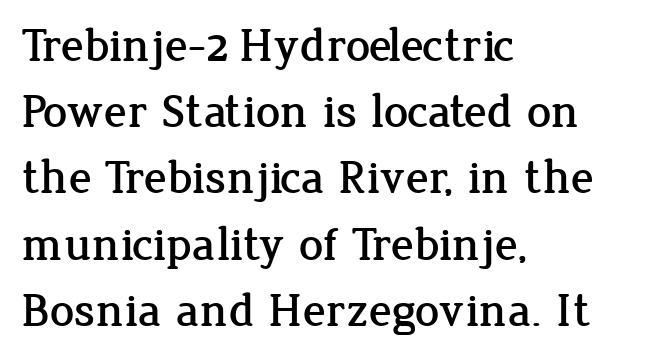
The image shows 48 px serif type, upright; set left-aligned, normal line spacing (1.38x), normal letter spacing, not underlined; low stroke contrast and a medium x-height.
